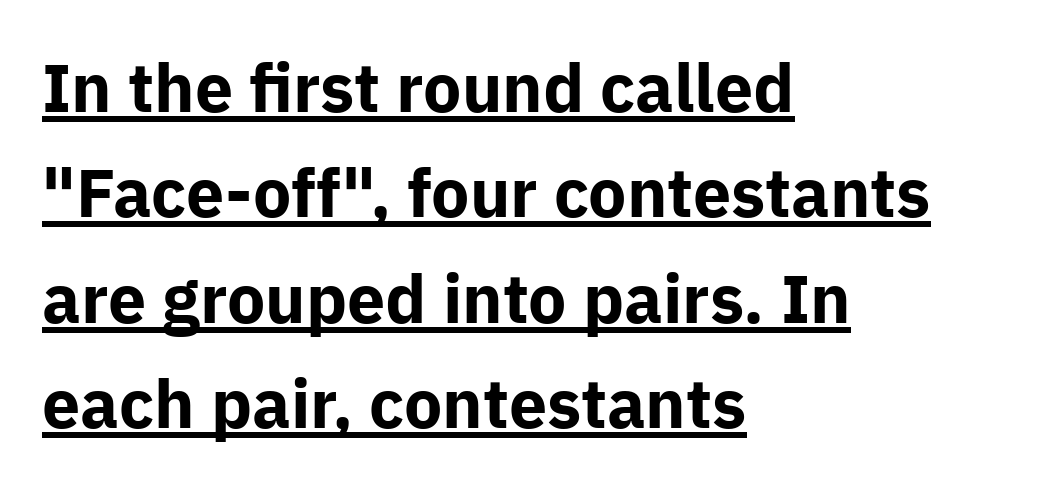
The image shows 68 px bold sans-serif type, upright; set left-aligned, normal line spacing (1.55x), normal letter spacing, underlined; low stroke contrast and a medium x-height.
